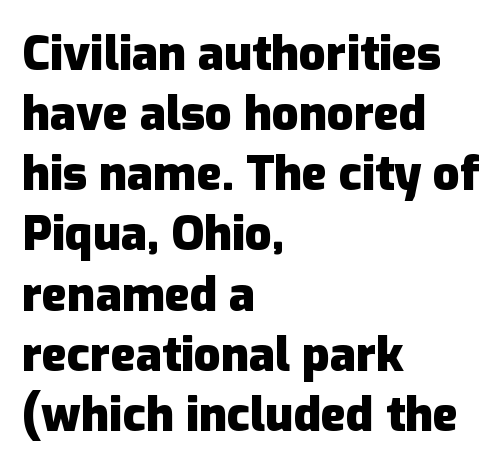
Typographic density is high because the face is bold. Vertical spacing — default. Type without underlining. The text was rendered using a sans face with plain stroke endings. A typesetter would call this proportional, since set widths differ per character. This sample uses an upright cut, with every glyph sitting square on the baseline.
